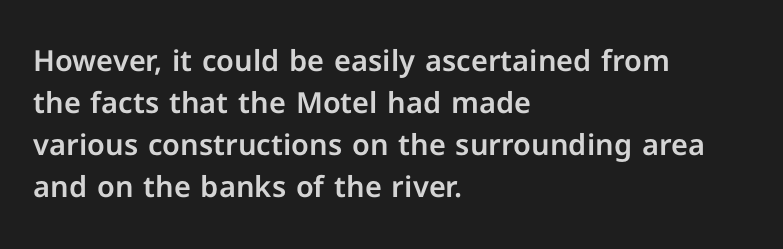
{"serif": "no", "italic": "no", "width": "normal", "stroke_contrast": "low", "x_height": "medium", "monospaced": "no", "underline": "no", "align": "left", "line_spacing": "normal", "line_spacing_ratio": 1.45, "letter_spacing": "normal", "letter_spacing_em": 0.0, "glyph_px": 29}
